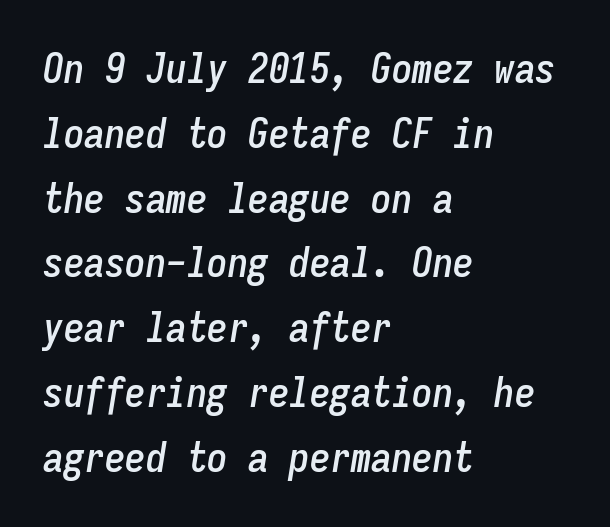
{"italic": "yes", "lean": "right", "slant_degrees": 9, "width": "condensed", "stroke_contrast": "low", "x_height": "medium", "monospaced": "yes", "underline": "no", "align": "left", "line_spacing": "normal", "line_spacing_ratio": 1.58, "letter_spacing": "normal", "letter_spacing_em": 0.0, "glyph_px": 41}
